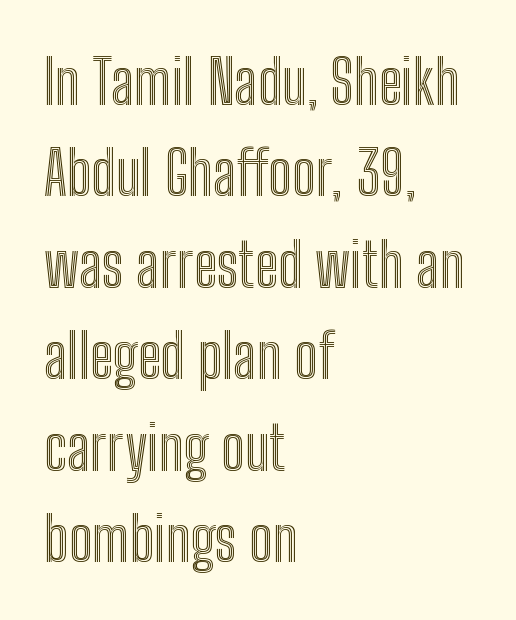
Q: Is the text italic (slanted)? A: No, it is upright.
Q: Is the text underlined? A: No.
Q: How is the paragraph aligned? A: Left-aligned.
Q: Is the spacing between letters normal or unusually wide? A: Normal.
Q: Is the spacing between lines tight, normal or loose? A: Normal.
Q: Width (condensed, normal, or wide)? A: Condensed.
Q: x-height? A: Medium.
Q: Monospaced? A: No.
